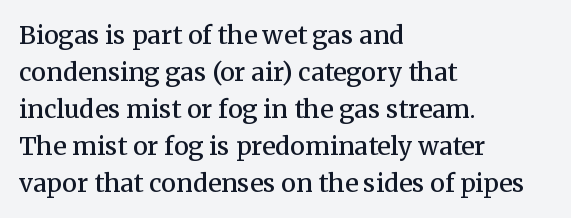
{"italic": "no", "bold": "semi", "underline": "no", "align": "left", "line_spacing": "normal", "line_spacing_ratio": 1.48, "letter_spacing": "normal", "letter_spacing_em": 0.0, "glyph_px": 25}
